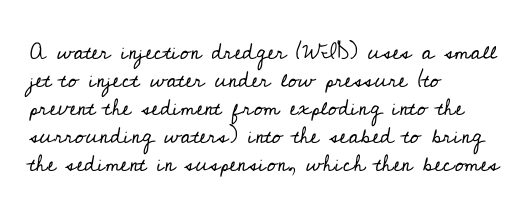
Q: Is the text bold? A: No.
Q: Is the text italic (slanted)? A: Yes.
Q: Is the text underlined? A: No.
Q: How is the paragraph aligned? A: Left-aligned.
Q: Is the spacing between letters normal or unusually wide? A: Normal.
